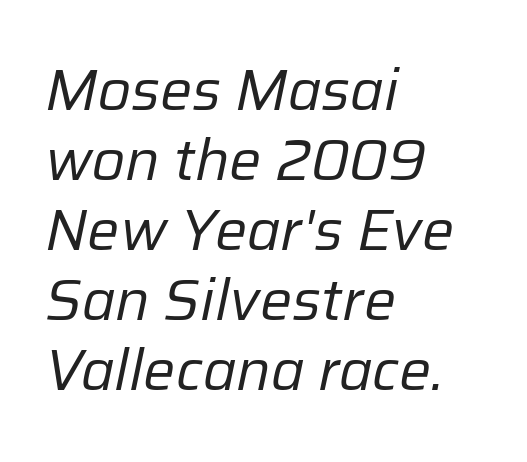
The image shows 57 px regular-weight type, italic (leaning right); set left-aligned, line spacing 1.23x, normal letter spacing, not underlined; low stroke contrast and a medium x-height.
